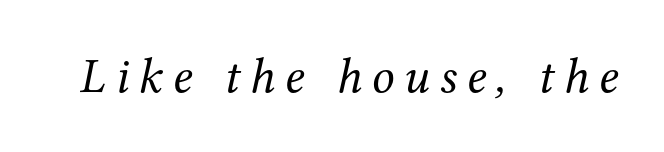
Q: Is the text bold? A: No.
Q: Is the text italic (slanted)? A: Yes, it leans right by about 12 degrees.
Q: Is the typeface a serif or a sans-serif typeface? A: Serif.
Q: Is the text underlined? A: No.
Q: Width (condensed, normal, or wide)? A: Normal.
Q: Stroke contrast? A: Medium.
Q: x-height? A: Medium.
Q: Monospaced? A: No.
